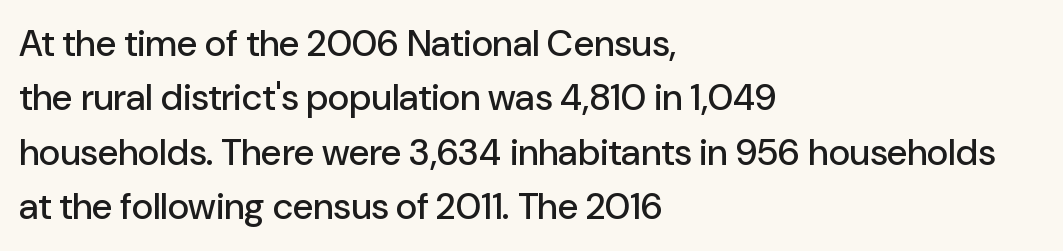
The image shows 37 px sans-serif type, upright; set left-aligned, normal line spacing (1.47x), normal letter spacing, not underlined; low stroke contrast and a medium x-height.
